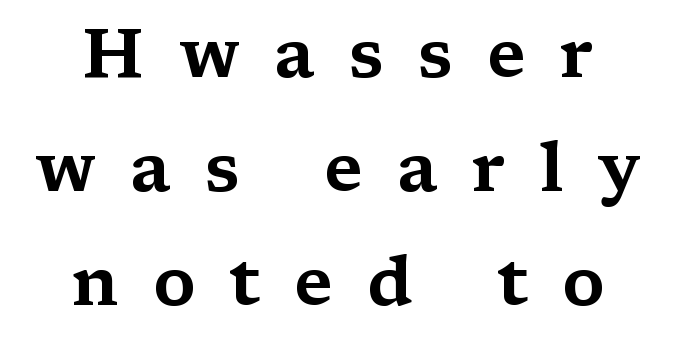
The image shows 68 px wide serif type, upright; set normal line spacing (1.68x), unusually wide letter spacing (+0.5 em), not underlined; medium stroke contrast and a medium x-height.
